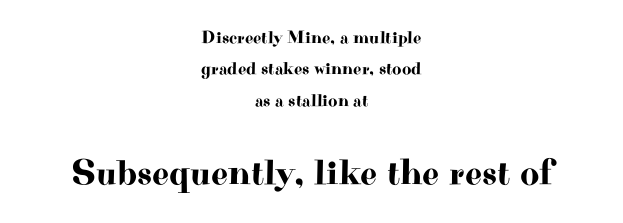
The image shows 37 px wide serif type, upright; set centered, line spacing 1.74x, normal letter spacing, not underlined; the second (bottom) block is 2.06x larger; high stroke contrast and a small x-height.
